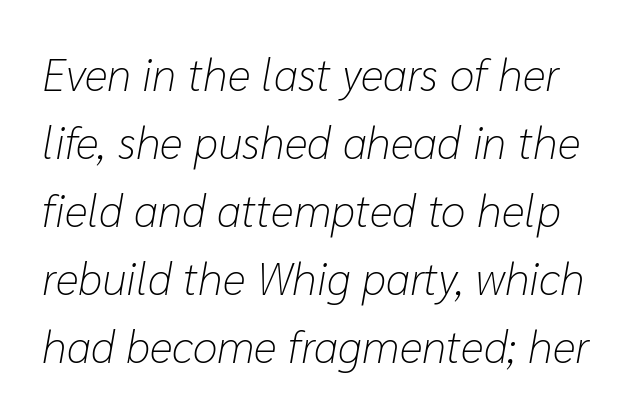
{"italic": "yes", "lean": "right", "slant_degrees": 10, "bold": "no", "weight": "light", "width": "normal", "stroke_contrast": "low", "x_height": "medium", "monospaced": "no", "underline": "no", "line_spacing": "normal", "line_spacing_ratio": 1.51, "letter_spacing": "normal", "letter_spacing_em": 0.0, "glyph_px": 45}
